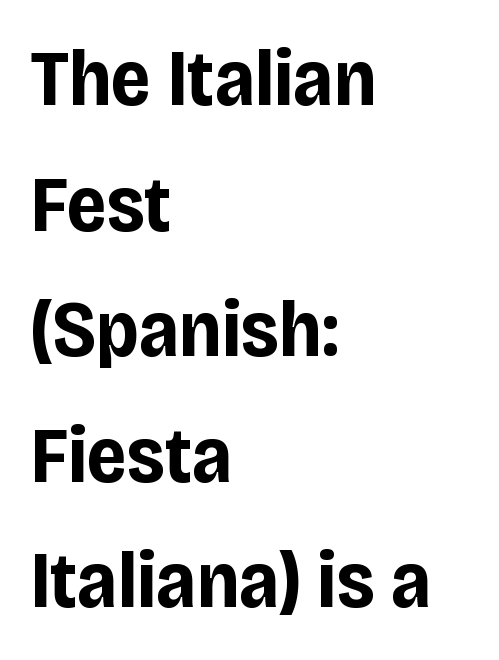
Q: Is the text bold? A: Yes.
Q: Is the text italic (slanted)? A: No, it is upright.
Q: Is the typeface a serif or a sans-serif typeface? A: Sans-serif.
Q: Is the text underlined? A: No.
Q: How is the paragraph aligned? A: Left-aligned.
Q: Is the spacing between letters normal or unusually wide? A: Normal.
Q: Is the spacing between lines tight, normal or loose? A: Normal.
Q: Width (condensed, normal, or wide)? A: Condensed.
Q: Stroke contrast? A: Low.
Q: x-height? A: Large.
Q: Monospaced? A: No.
